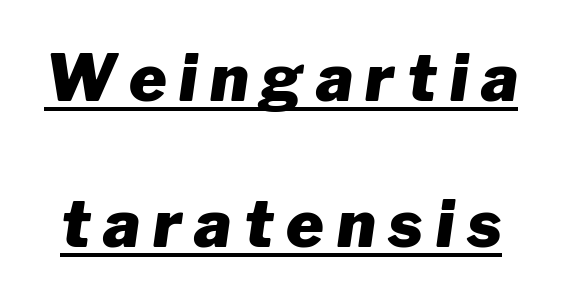
Spacing verdict: proportional, widths tailored to each character. The text carries the slant typical of an italic or oblique font. Tracking here is generous; glyphs stand well apart from one another. Each glyph is drawn with heavy, bold strokes. The line-height multiplier appears high, well above default. In designer terms, the underline attribute is active on this setting.
